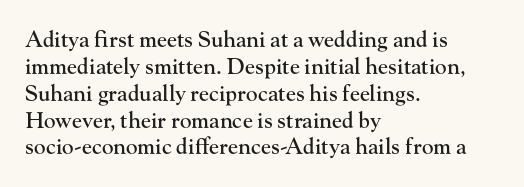
Q: Is the text italic (slanted)? A: No, it is upright.
Q: Is the text underlined? A: No.
Q: How is the paragraph aligned? A: Left-aligned.
Q: Is the spacing between letters normal or unusually wide? A: Normal.
